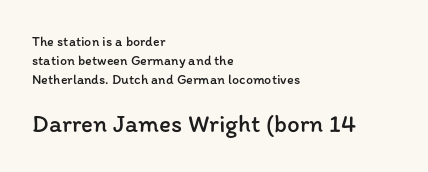
Q: Is the text bold? A: No.
Q: Is the text italic (slanted)? A: No, it is upright.
Q: Is the text underlined? A: No.
Q: How is the paragraph aligned? A: Left-aligned.
Q: Is the spacing between letters normal or unusually wide? A: Normal.
Q: Is the spacing between lines tight, normal or loose? A: Normal.
Q: Which block of text is set in a larger size, the first (top) or the second (bottom)? A: The second (bottom) one.
